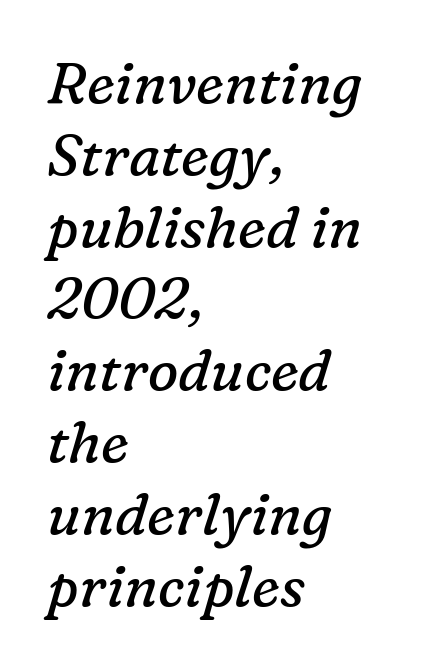
The image shows 57 px regular-weight serif type, italic (leaning right); set left-aligned, normal line spacing (1.26x), normal letter spacing, not underlined; low stroke contrast and a medium x-height.
